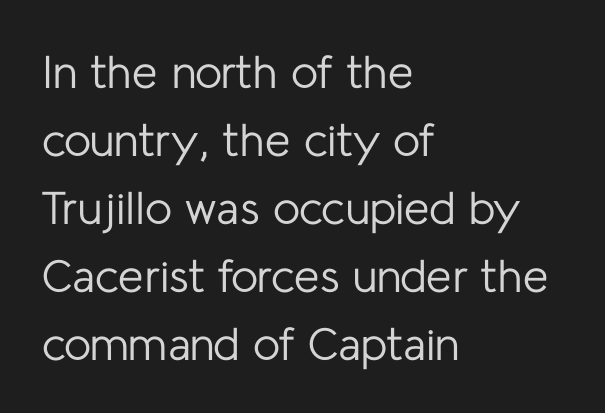
{"serif": "no", "italic": "no", "bold": "no", "weight": "regular", "width": "normal", "stroke_contrast": "low", "x_height": "medium", "monospaced": "no", "underline": "no", "align": "left", "line_spacing": "normal", "line_spacing_ratio": 1.48, "letter_spacing": "normal", "letter_spacing_em": 0.0, "glyph_px": 46}
